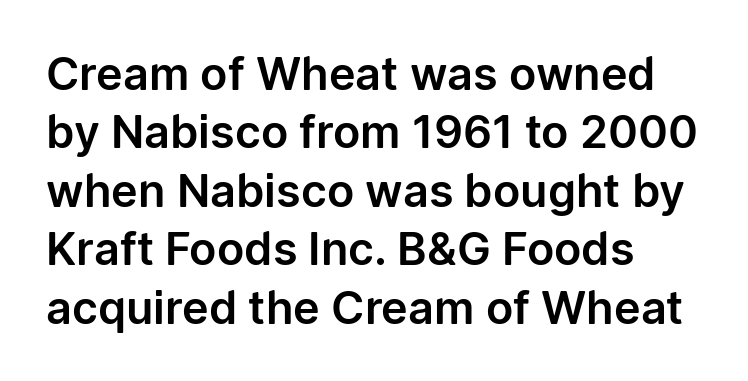
The image shows 45 px sans-serif type, upright; set left-aligned, normal line spacing (1.3x), normal letter spacing, not underlined; low stroke contrast and a medium x-height.
